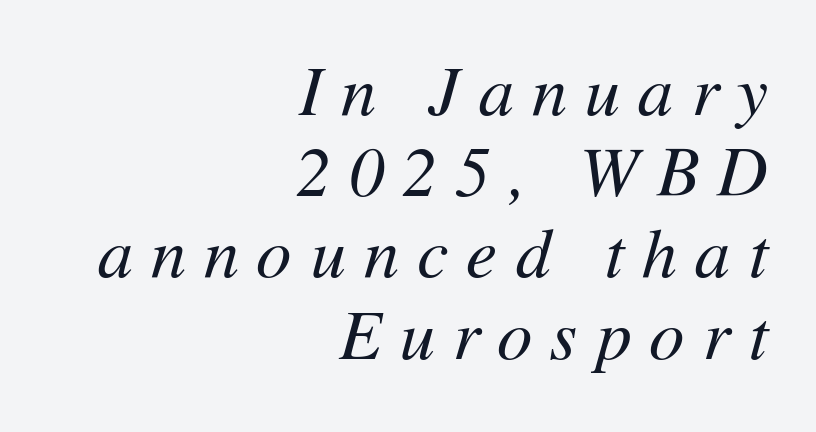
Heaviness? Minimal to ordinary, like unemphasized prose. The string is rendered with underlining switched off. The rendering uses natural spacing where letterforms have individual widths. Short and long lines alike share a common ending point at right. Compared with ordinary roman type, these characters are visibly tilted. Someone cranked the tracking dial way up on this one.
